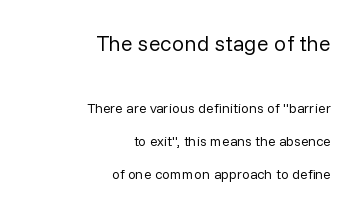
Q: Is the text bold? A: No.
Q: Is the text italic (slanted)? A: No, it is upright.
Q: Is the text underlined? A: No.
Q: How is the paragraph aligned? A: Right-aligned.
Q: Is the spacing between letters normal or unusually wide? A: Normal.
Q: Is the spacing between lines tight, normal or loose? A: Loose.
Q: Which block of text is set in a larger size, the first (top) or the second (bottom)? A: The first (top) one.
